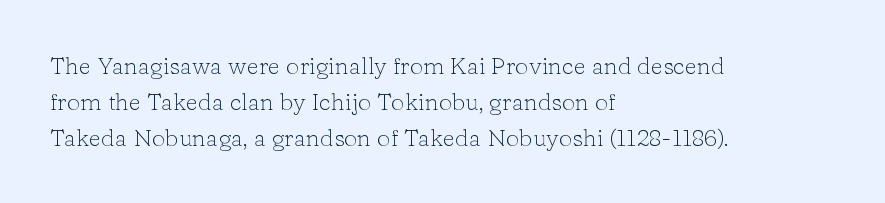
The image shows 24 px text type, upright; set left-aligned, normal line spacing (1.5x), normal letter spacing, not underlined.
